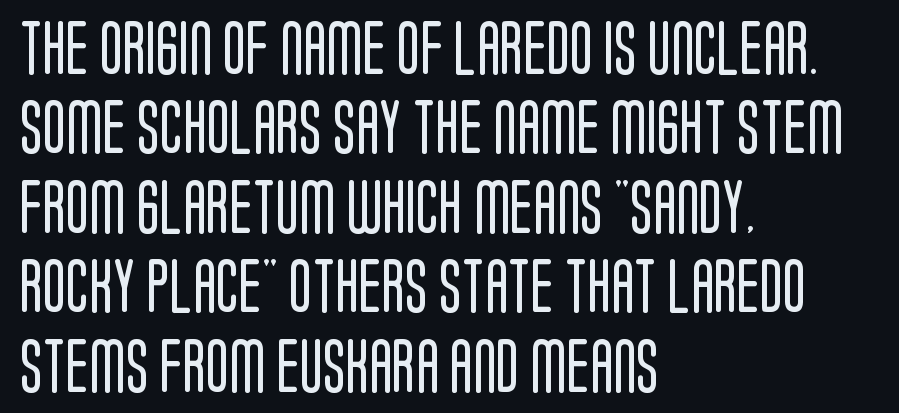
Q: Is the text bold? A: No.
Q: Is the text italic (slanted)? A: No, it is upright.
Q: Is the typeface a serif or a sans-serif typeface? A: Sans-serif.
Q: Is the text underlined? A: No.
Q: How is the paragraph aligned? A: Left-aligned.
Q: Is the spacing between letters normal or unusually wide? A: Normal.
Q: Is the spacing between lines tight, normal or loose? A: Normal.
Q: Width (condensed, normal, or wide)? A: Condensed.
Q: Stroke contrast? A: Low.
Q: x-height? A: Large.
Q: Monospaced? A: No.
